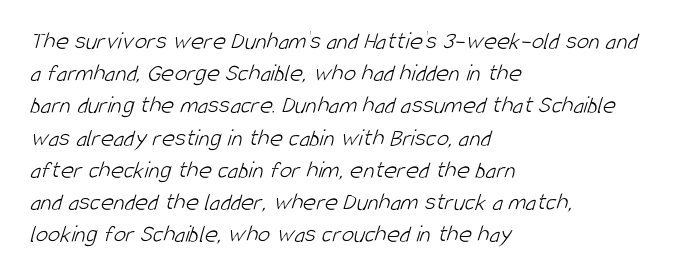
Q: Is the text bold? A: No.
Q: Is the text underlined? A: No.
Q: How is the paragraph aligned? A: Left-aligned.
Q: Is the spacing between letters normal or unusually wide? A: Normal.
Q: Is the spacing between lines tight, normal or loose? A: Normal.
